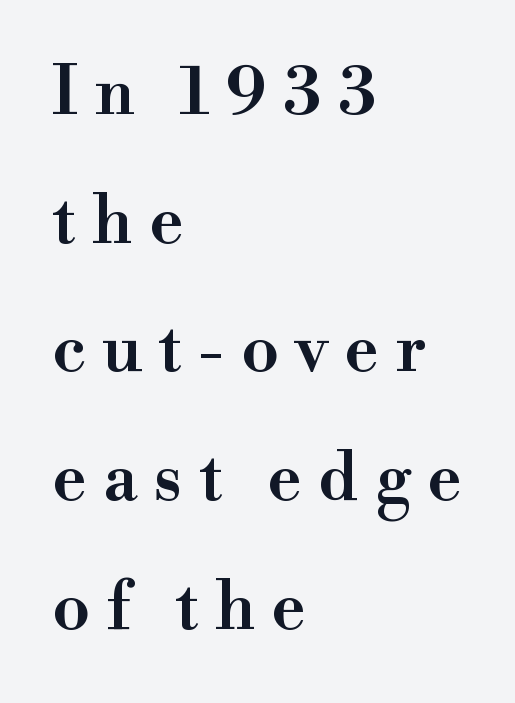
Q: Is the text bold? A: Semi-bold.
Q: Is the text italic (slanted)? A: No, it is upright.
Q: Is the typeface a serif or a sans-serif typeface? A: Serif.
Q: Is the text underlined? A: No.
Q: How is the paragraph aligned? A: Left-aligned.
Q: Is the spacing between letters normal or unusually wide? A: Unusually wide.
Q: Is the spacing between lines tight, normal or loose? A: Loose.
Q: Width (condensed, normal, or wide)? A: Normal.
Q: Stroke contrast? A: High.
Q: x-height? A: Small.
Q: Monospaced? A: No.
